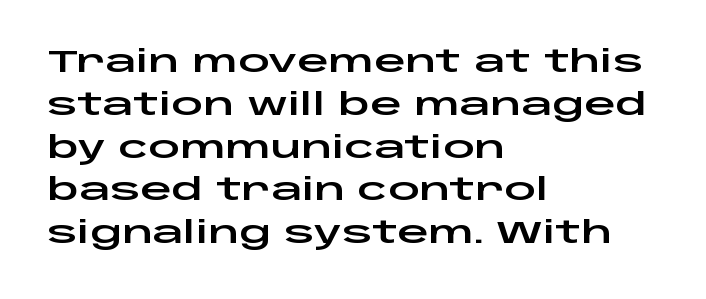
{"serif": "no", "italic": "no", "width": "wide", "stroke_contrast": "low", "x_height": "large", "monospaced": "no", "underline": "no", "align": "left", "line_spacing": "normal", "line_spacing_ratio": 1.38, "letter_spacing": "normal", "letter_spacing_em": 0.0, "glyph_px": 31}
